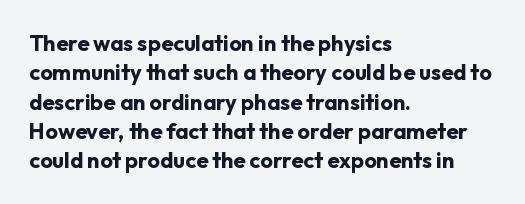
{"italic": "no", "bold": "yes", "underline": "no", "align": "left", "line_spacing": "normal", "line_spacing_ratio": 1.33, "letter_spacing": "normal", "letter_spacing_em": 0.0, "glyph_px": 22}
